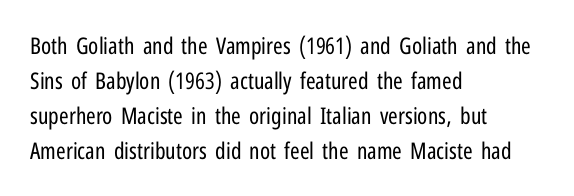
Q: Is the text bold? A: No.
Q: Is the text italic (slanted)? A: No, it is upright.
Q: Is the text underlined? A: No.
Q: How is the paragraph aligned? A: Left-aligned.
Q: Is the spacing between letters normal or unusually wide? A: Normal.
Q: Is the spacing between lines tight, normal or loose? A: Normal.
